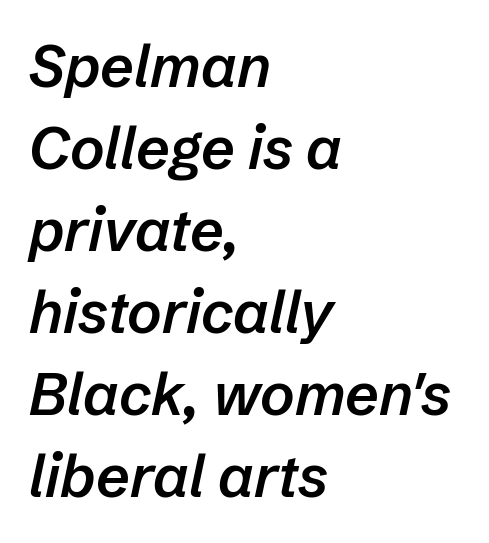
{"italic": "yes", "lean": "right", "slant_degrees": 12, "bold": "semi", "weight": "semibold", "width": "normal", "stroke_contrast": "low", "x_height": "medium", "monospaced": "no", "underline": "no", "align": "left", "line_spacing": "normal", "line_spacing_ratio": 1.39, "letter_spacing": "normal", "letter_spacing_em": 0.0, "glyph_px": 59}
